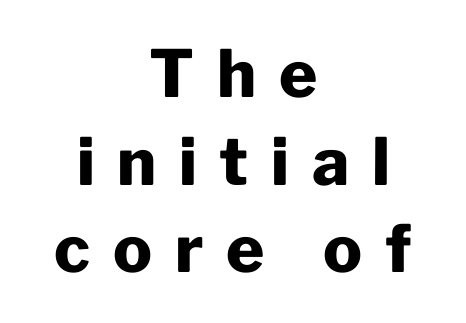
{"serif": "no", "italic": "no", "bold": "yes", "weight": "heavy", "width": "normal", "stroke_contrast": "low", "x_height": "medium", "monospaced": "no", "underline": "no", "align": "center", "line_spacing": "normal", "line_spacing_ratio": 1.35, "letter_spacing": "wide", "letter_spacing_em": 0.35, "glyph_px": 65}
